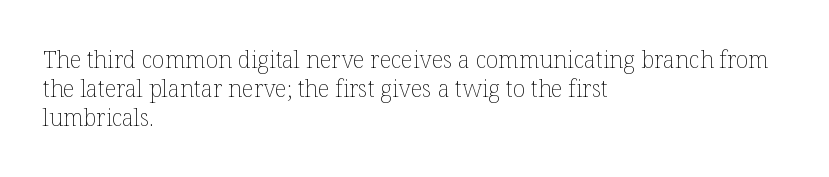
The image shows 23 px text type, upright; set left-aligned, normal line spacing (1.27x), normal letter spacing, not underlined.
